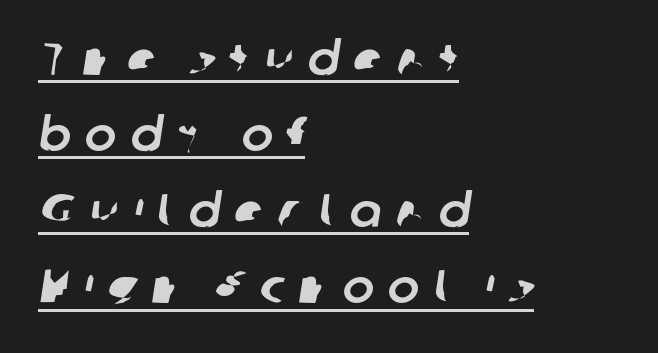
Is this a fixed-width face? No — the glyphs have proportional, varying widths. The rendering inserts visible extra space after every character. Caption: multi-line text, flush left, ragged right. Baseline-to-baseline distance is the conventional proportion of letter height. Grotesque or geometric, the face here clearly has no serifs.
